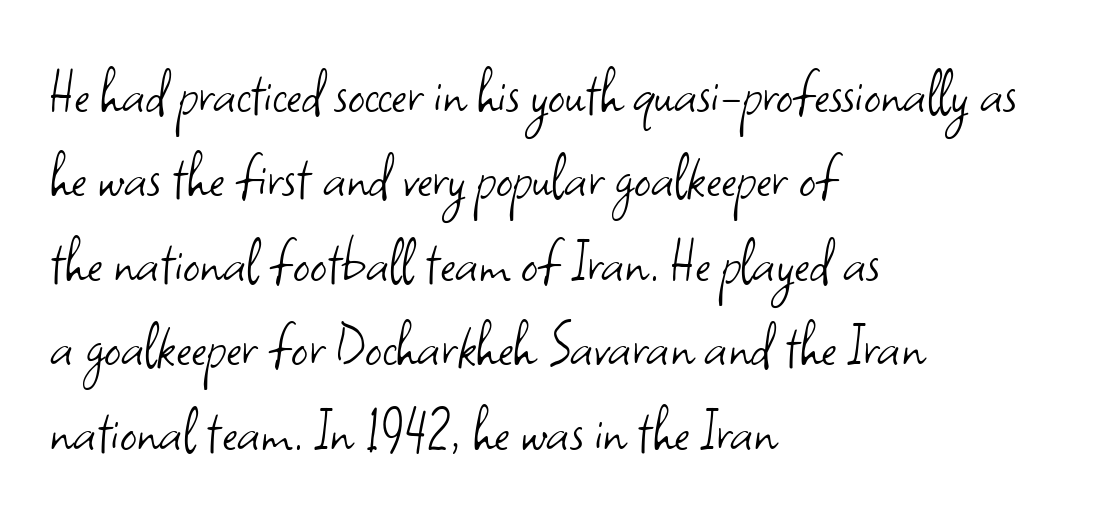
Teacher's note: observe the even left margin — that is flush-left alignment. Type without underlining. The font family rendered here belongs to the sans-serif group. Is the type heavy? It reads as light-to-regular instead. Reading down the column, the eye jumps a familiar distance to each next line.
